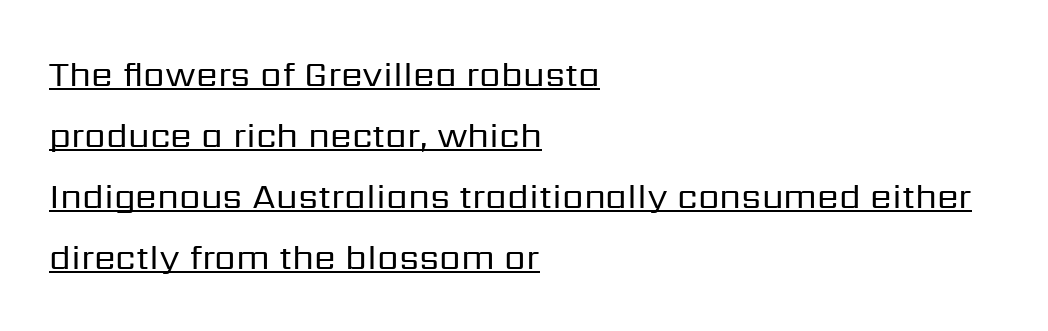
The image shows 35 px regular-weight sans-serif type, upright; set left-aligned, line spacing 1.74x, normal letter spacing, underlined; low stroke contrast and a medium x-height.
